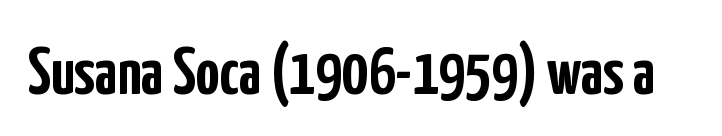
The image shows 66 px semibold, condensed sans-serif type, upright; set normal letter spacing, not underlined; low stroke contrast and a medium x-height.
